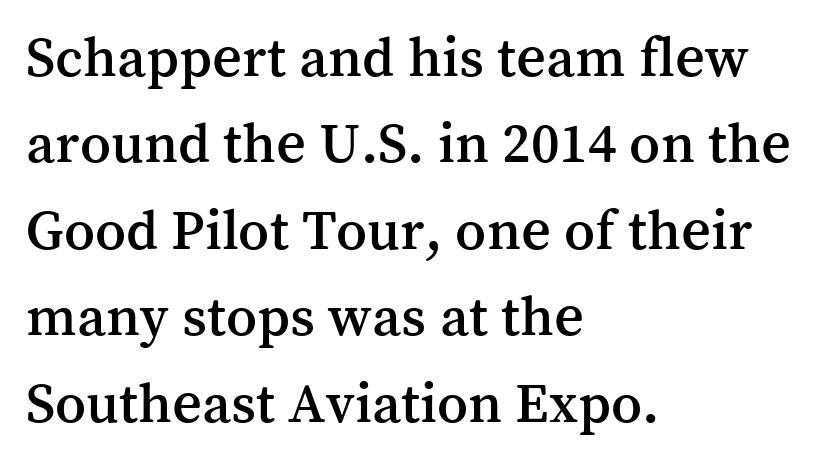
The image shows 58 px serif type, upright; set left-aligned, normal line spacing (1.49x), normal letter spacing, not underlined; medium stroke contrast and a medium x-height.
